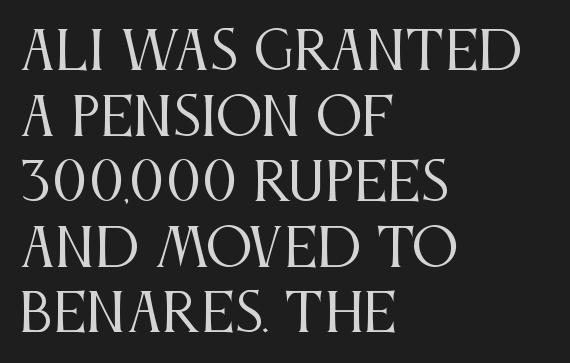
Q: Is the text bold? A: No.
Q: Is the text italic (slanted)? A: No, it is upright.
Q: Is the typeface a serif or a sans-serif typeface? A: Serif.
Q: Is the text underlined? A: No.
Q: How is the paragraph aligned? A: Left-aligned.
Q: Is the spacing between letters normal or unusually wide? A: Normal.
Q: Is the spacing between lines tight, normal or loose? A: Normal.
Q: Width (condensed, normal, or wide)? A: Condensed.
Q: Stroke contrast? A: Medium.
Q: x-height? A: Large.
Q: Monospaced? A: No.
